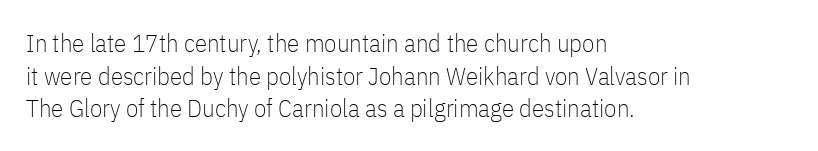
Q: Is the text bold? A: No.
Q: Is the text italic (slanted)? A: No, it is upright.
Q: Is the text underlined? A: No.
Q: How is the paragraph aligned? A: Left-aligned.
Q: Is the spacing between letters normal or unusually wide? A: Normal.
Q: Is the spacing between lines tight, normal or loose? A: Normal.
